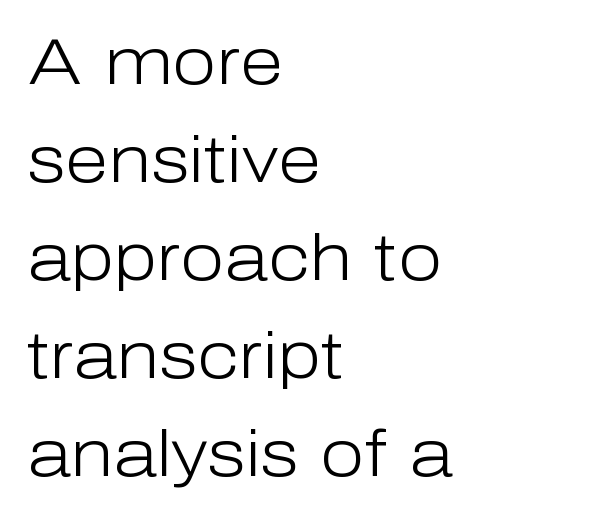
The image shows 64 px light sans-serif type, upright; set left-aligned, normal line spacing (1.53x), normal letter spacing, not underlined; low stroke contrast and a medium x-height.
